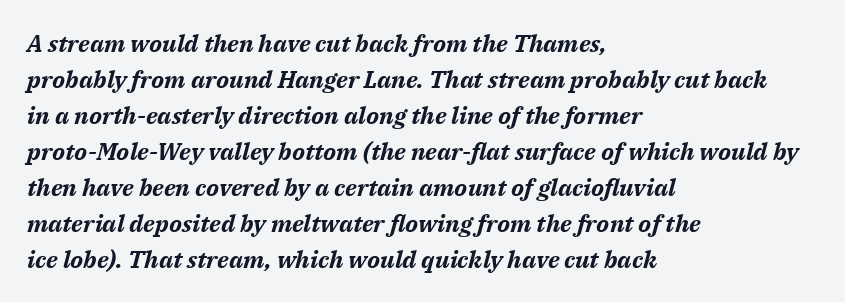
Q: Is the text bold? A: Yes.
Q: Is the text italic (slanted)? A: Yes, it leans right by about 14 degrees.
Q: Is the text underlined? A: No.
Q: How is the paragraph aligned? A: Left-aligned.
Q: Is the spacing between letters normal or unusually wide? A: Normal.
Q: Is the spacing between lines tight, normal or loose? A: Normal.
